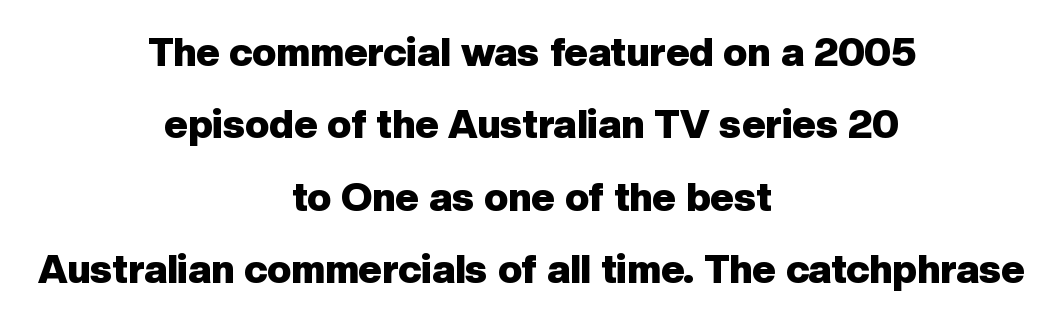
Proportional: the letters do not fall into vertical columns. Caption: standard tracking, unaltered. Unlike italic type, these characters show no tilt at all. Heavy-handed strokes throughout: this text is bold. The zone under the glyphs is completely vacant. The passage is arranged like a title page — every line centered.
